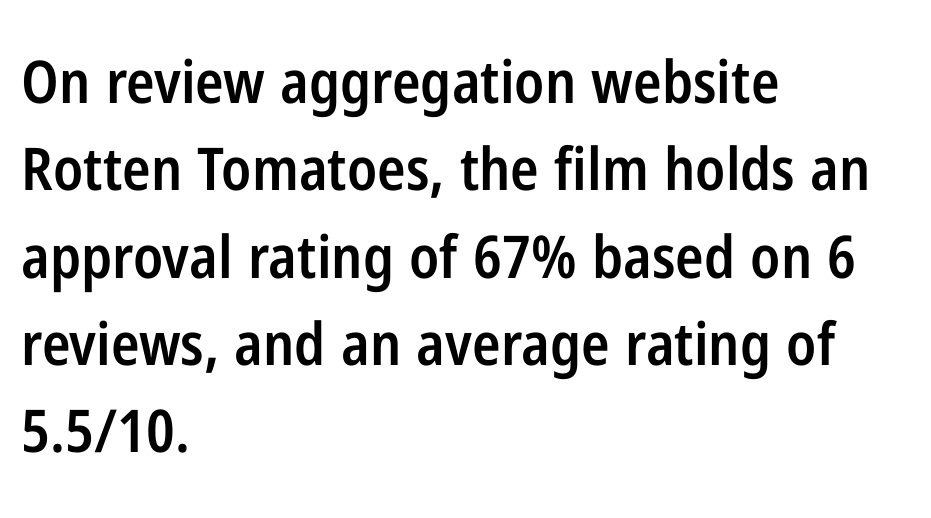
Q: Is the text bold? A: Semi-bold.
Q: Is the text italic (slanted)? A: No, it is upright.
Q: Is the typeface a serif or a sans-serif typeface? A: Sans-serif.
Q: Is the text underlined? A: No.
Q: How is the paragraph aligned? A: Left-aligned.
Q: Is the spacing between letters normal or unusually wide? A: Normal.
Q: Is the spacing between lines tight, normal or loose? A: Normal.
Q: Width (condensed, normal, or wide)? A: Condensed.
Q: Stroke contrast? A: Low.
Q: x-height? A: Medium.
Q: Monospaced? A: No.
